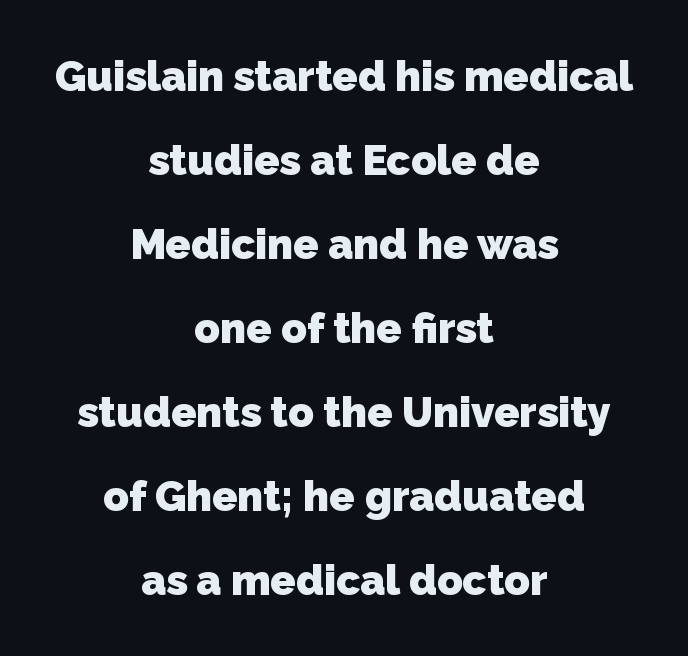
The image shows 42 px heavy sans-serif type; set centered, loose line spacing (2.0x), normal letter spacing, not underlined; low stroke contrast and a medium x-height.
